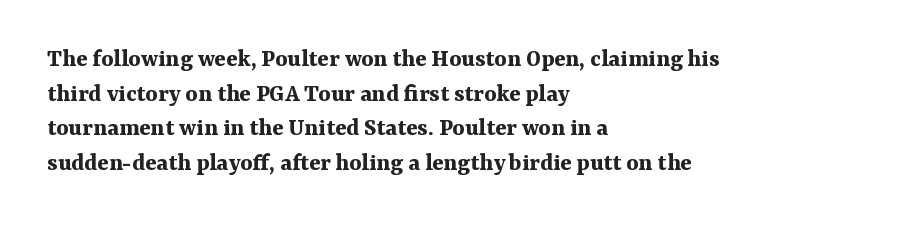
Q: Is the text bold? A: Yes.
Q: Is the text italic (slanted)? A: No, it is upright.
Q: Is the text underlined? A: No.
Q: How is the paragraph aligned? A: Left-aligned.
Q: Is the spacing between letters normal or unusually wide? A: Normal.
Q: Is the spacing between lines tight, normal or loose? A: Normal.
